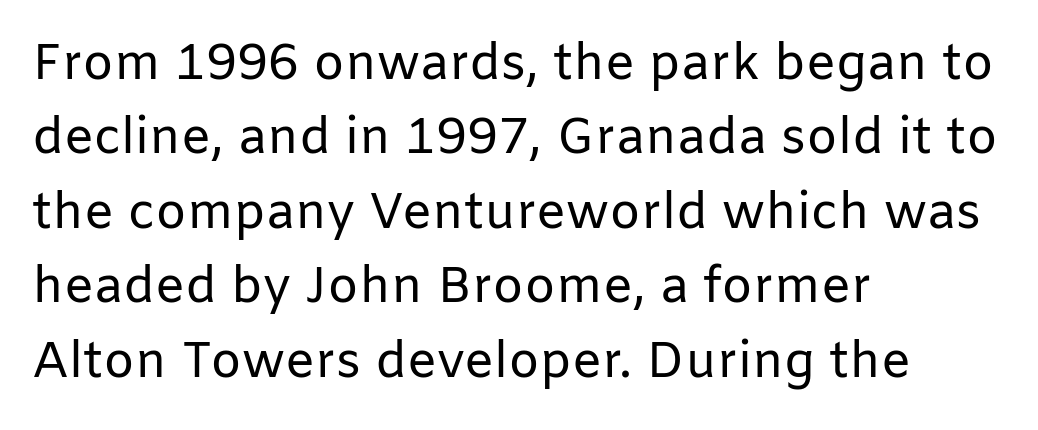
{"serif": "no", "italic": "no", "bold": "no", "weight": "regular", "width": "normal", "stroke_contrast": "low", "x_height": "medium", "monospaced": "no", "underline": "no", "align": "left", "line_spacing": "normal", "line_spacing_ratio": 1.49, "letter_spacing": "normal", "letter_spacing_em": 0.0, "glyph_px": 50}
